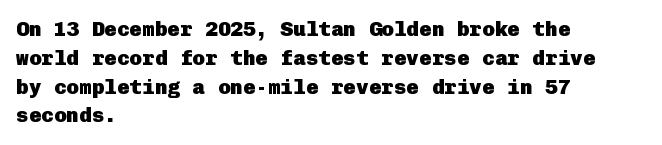
Q: Is the text bold? A: Yes.
Q: Is the text italic (slanted)? A: No, it is upright.
Q: Is the text underlined? A: No.
Q: How is the paragraph aligned? A: Left-aligned.
Q: Is the spacing between letters normal or unusually wide? A: Normal.
Q: Is the spacing between lines tight, normal or loose? A: Normal.
